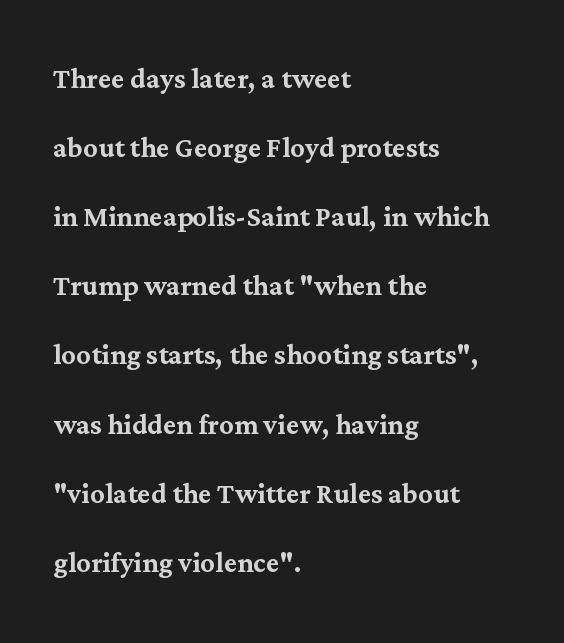
Q: Is the text italic (slanted)? A: No, it is upright.
Q: Is the typeface a serif or a sans-serif typeface? A: Serif.
Q: Is the text underlined? A: No.
Q: How is the paragraph aligned? A: Left-aligned.
Q: Is the spacing between letters normal or unusually wide? A: Normal.
Q: Is the spacing between lines tight, normal or loose? A: Loose.
Q: Width (condensed, normal, or wide)? A: Normal.
Q: Stroke contrast? A: Medium.
Q: x-height? A: Medium.
Q: Monospaced? A: No.
